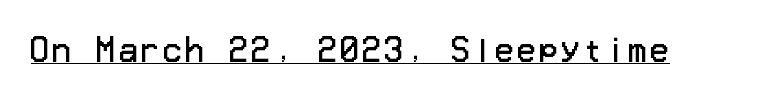
Stem width sits at or under what a default text font uses. Notice how the stems are strictly vertical — no italics here. This rendering features underlined lettering. Serifs: no, the terminals of the letterforms are clean.
